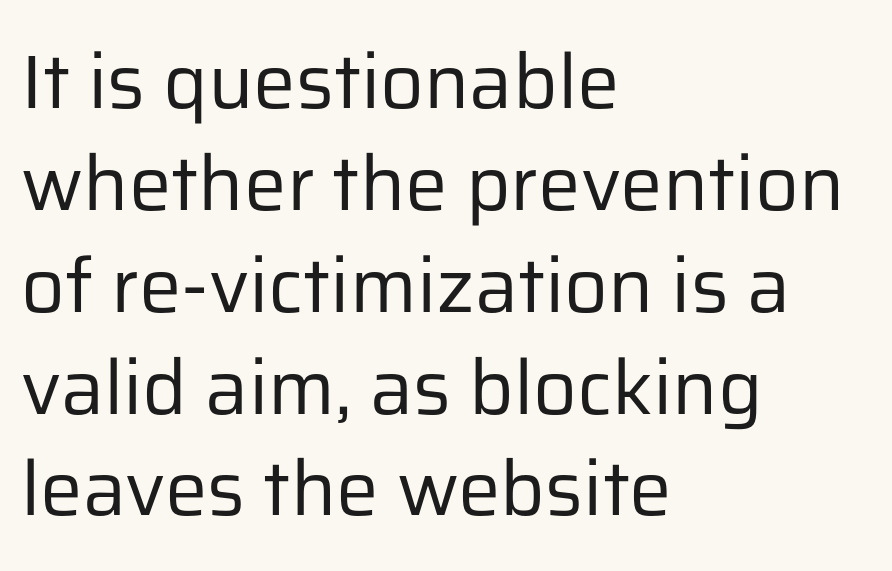
Q: Is the text bold? A: No.
Q: Is the text italic (slanted)? A: No, it is upright.
Q: Is the typeface a serif or a sans-serif typeface? A: Sans-serif.
Q: Is the text underlined? A: No.
Q: How is the paragraph aligned? A: Left-aligned.
Q: Is the spacing between letters normal or unusually wide? A: Normal.
Q: Is the spacing between lines tight, normal or loose? A: Normal.
Q: Width (condensed, normal, or wide)? A: Normal.
Q: Stroke contrast? A: Low.
Q: x-height? A: Medium.
Q: Monospaced? A: No.
